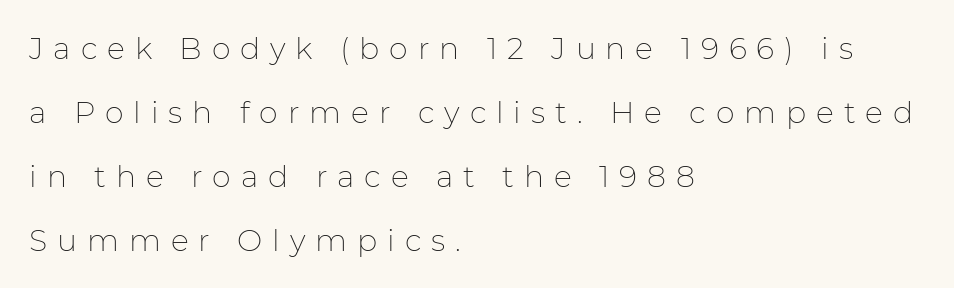
Q: Is the text bold? A: No.
Q: Is the text italic (slanted)? A: No, it is upright.
Q: Is the typeface a serif or a sans-serif typeface? A: Sans-serif.
Q: Is the text underlined? A: No.
Q: How is the paragraph aligned? A: Left-aligned.
Q: Is the spacing between letters normal or unusually wide? A: Unusually wide.
Q: Is the spacing between lines tight, normal or loose? A: Loose.
Q: Width (condensed, normal, or wide)? A: Normal.
Q: Stroke contrast? A: Low.
Q: x-height? A: Medium.
Q: Monospaced? A: No.
